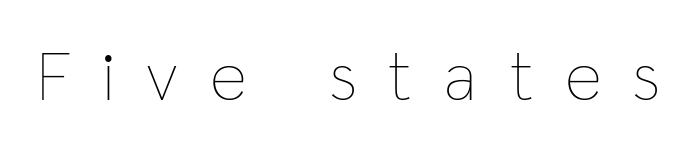
{"italic": "no", "bold": "no", "weight": "thin", "width": "condensed", "stroke_contrast": "low", "x_height": "medium", "monospaced": "no", "underline": "no", "letter_spacing": "wide", "letter_spacing_em": 0.48, "glyph_px": 70}
